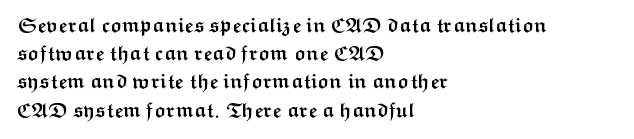
The image shows 20 px bold type, upright; set left-aligned, normal line spacing (1.41x), normal letter spacing, not underlined.
